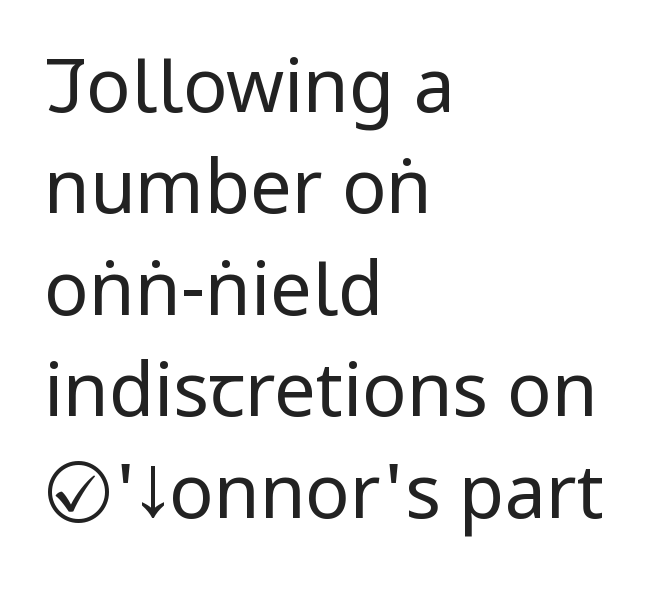
{"serif": "no", "italic": "no", "bold": "no", "weight": "regular", "width": "condensed", "stroke_contrast": "low", "x_height": "large", "monospaced": "no", "underline": "no", "align": "left", "line_spacing": "normal", "line_spacing_ratio": 1.37, "letter_spacing": "normal", "letter_spacing_em": 0.0, "glyph_px": 74}
